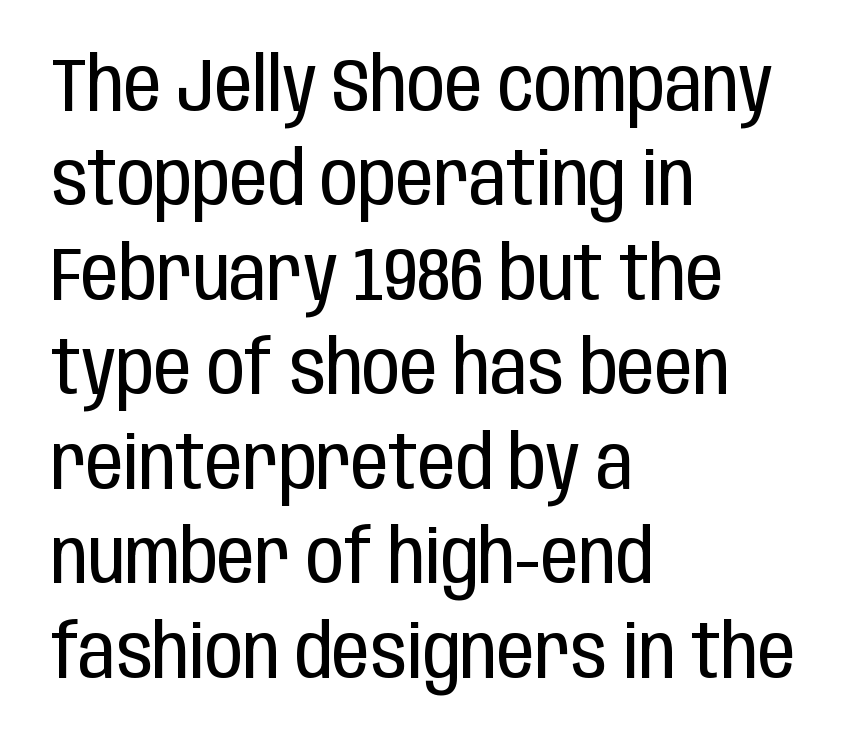
The image shows 75 px regular-weight, condensed sans-serif type, upright; set left-aligned, normal line spacing (1.26x), normal letter spacing, not underlined; low stroke contrast and a large x-height.
